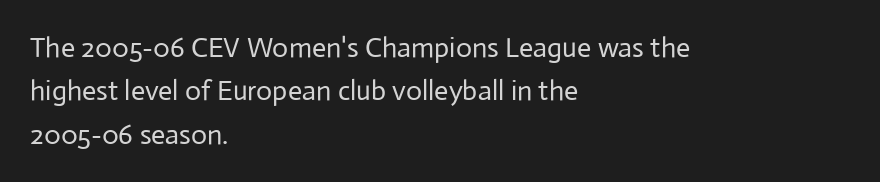
Q: Is the text bold? A: No.
Q: Is the text italic (slanted)? A: No, it is upright.
Q: Is the typeface a serif or a sans-serif typeface? A: Sans-serif.
Q: Is the text underlined? A: No.
Q: How is the paragraph aligned? A: Left-aligned.
Q: Is the spacing between letters normal or unusually wide? A: Normal.
Q: Is the spacing between lines tight, normal or loose? A: Normal.
Q: Width (condensed, normal, or wide)? A: Normal.
Q: Stroke contrast? A: Low.
Q: x-height? A: Medium.
Q: Monospaced? A: No.
